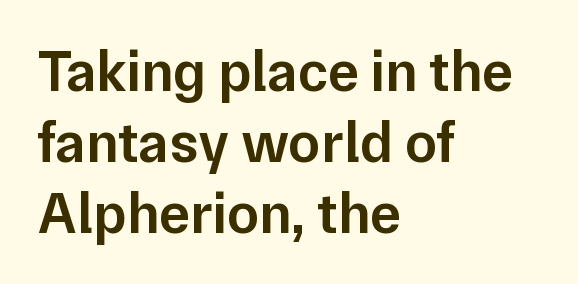
Q: Is the text bold? A: Semi-bold.
Q: Is the text italic (slanted)? A: No, it is upright.
Q: Is the typeface a serif or a sans-serif typeface? A: Sans-serif.
Q: Is the text underlined? A: No.
Q: How is the paragraph aligned? A: Left-aligned.
Q: Is the spacing between letters normal or unusually wide? A: Normal.
Q: Width (condensed, normal, or wide)? A: Normal.
Q: Stroke contrast? A: Low.
Q: x-height? A: Medium.
Q: Monospaced? A: No.
